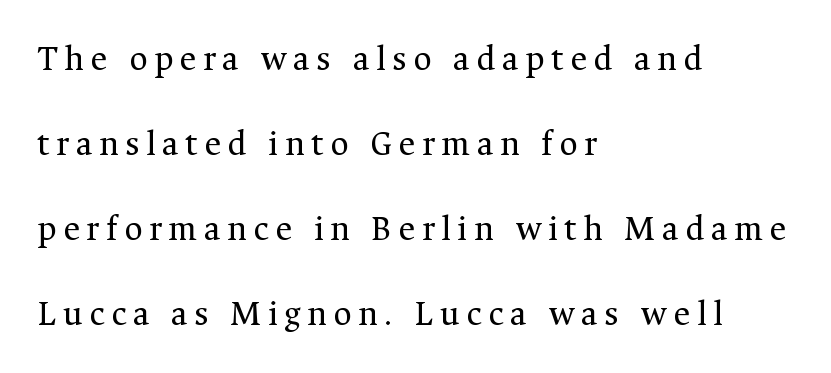
The image shows 36 px regular-weight serif type, upright; set left-aligned, loose line spacing (2.36x), not underlined; medium stroke contrast and a medium x-height.
